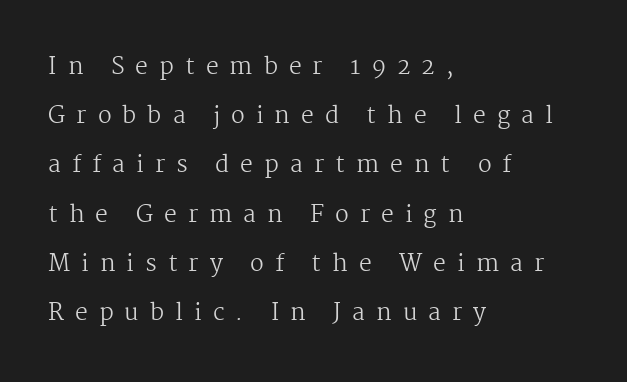
The image shows 23 px text type, upright; set left-aligned, loose line spacing (2.14x), unusually wide letter spacing (+0.48 em), not underlined.
